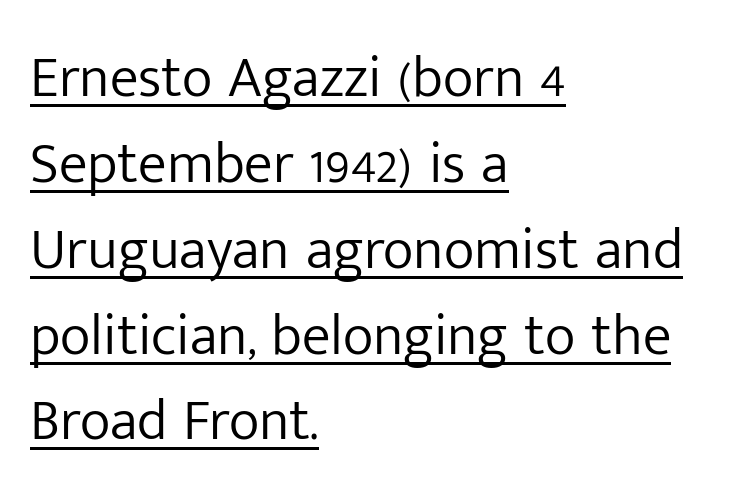
A typesetter would label this face a sans. Every word sits above its own underline. Compared with typical body copy, the letter spacing here is the same. Tall strokes in this sample are plumb rather than angled. Vertical stems look standard width or narrower in stroke. Character widths vary here, with narrow letters taking less room than wide ones.
